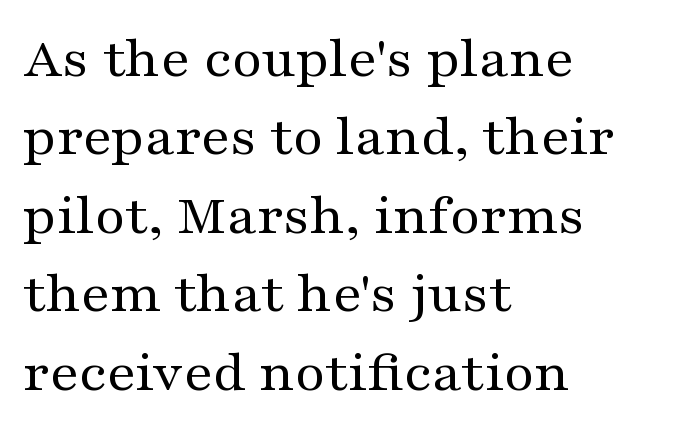
{"serif": "yes", "italic": "no", "bold": "no", "weight": "regular", "width": "wide", "stroke_contrast": "medium", "x_height": "medium", "monospaced": "no", "underline": "no", "align": "left", "line_spacing": "normal", "line_spacing_ratio": 1.33, "letter_spacing": "normal", "letter_spacing_em": 0.0, "glyph_px": 59}
